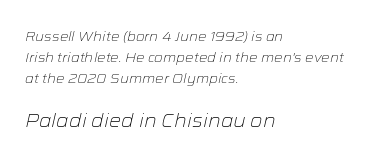
{"italic": "yes", "lean": "right", "slant_degrees": 12, "bold": "no", "underline": "no", "align": "left", "line_spacing": "normal", "line_spacing_ratio": 1.5, "letter_spacing": "normal", "letter_spacing_em": 0.0, "larger_block": "second", "size_ratio": 1.43, "glyph_px": 20}
